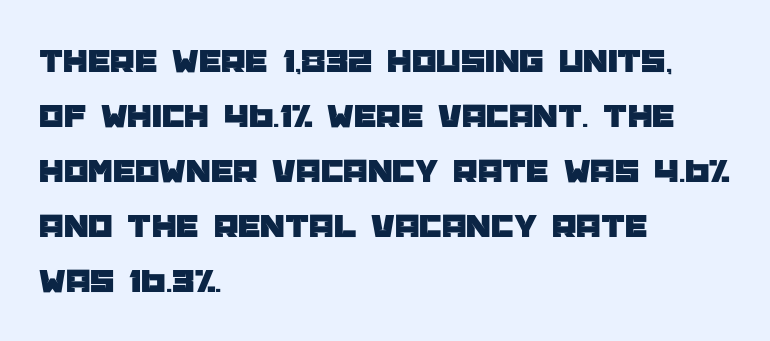
Serifs: no, the terminals of the letterforms are clean. A typesetter would call this proportional, since set widths differ per character. Unlike italic type, these characters show no tilt at all. The leading is moderate, giving the passage an even texture. This sample uses plain, unmodified letter spacing. Each line starts at the same left margin while the right side varies.
